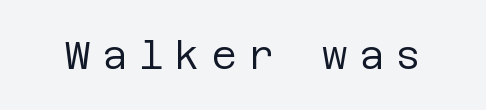
{"serif": "no", "italic": "no", "bold": "no", "weight": "regular", "width": "normal", "stroke_contrast": "low", "x_height": "large", "underline": "no", "letter_spacing": "wide", "letter_spacing_em": 0.29, "glyph_px": 39}
